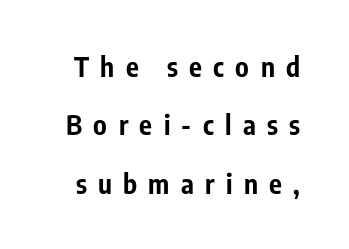
The zone under the glyphs is completely vacant. You could only call the tracking loose — the letters float apart. The strokes are fattened all the way to bold. Notice how the stems are strictly vertical — no italics here.
